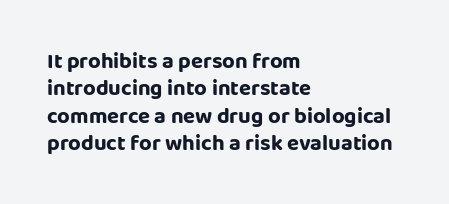
The image shows 22 px text type, upright; set left-aligned, line spacing 1.24x, normal letter spacing, not underlined.
